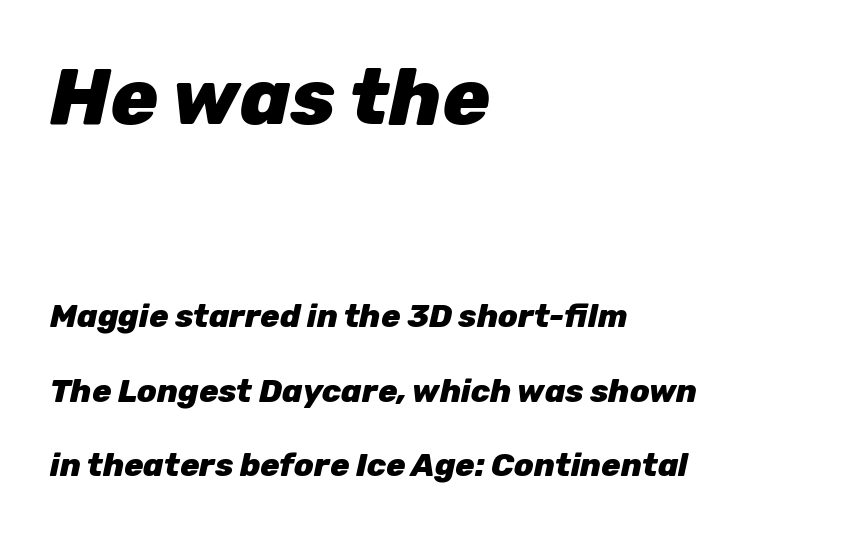
The image shows 79 px heavy type, italic (leaning right); set left-aligned, loose line spacing (2.33x), normal letter spacing, not underlined; the first (top) block is 2.47x larger; low stroke contrast and a medium x-height.
